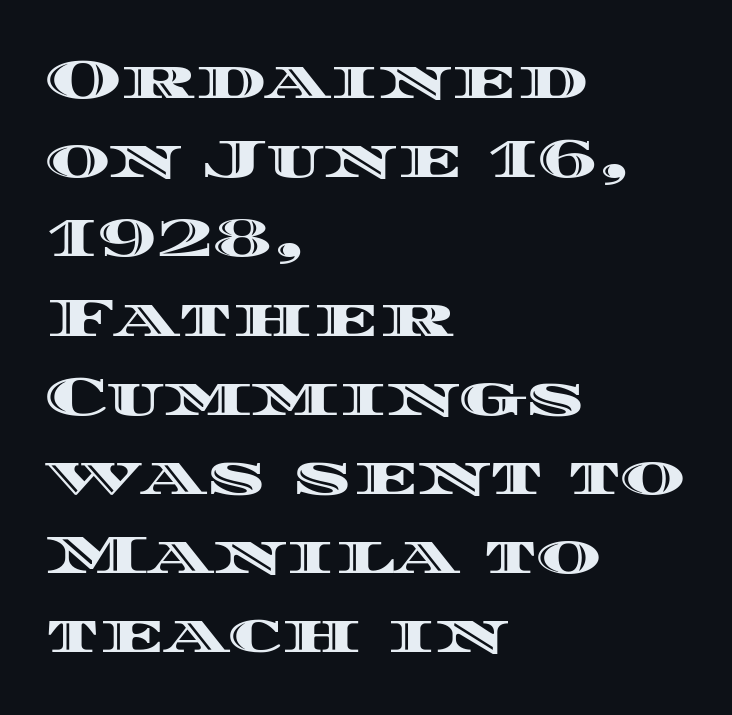
Q: Is the text italic (slanted)? A: No, it is upright.
Q: Is the text underlined? A: No.
Q: How is the paragraph aligned? A: Left-aligned.
Q: Is the spacing between letters normal or unusually wide? A: Normal.
Q: Is the spacing between lines tight, normal or loose? A: Normal.
Q: Width (condensed, normal, or wide)? A: Wide.
Q: x-height? A: Large.
Q: Monospaced? A: No.
